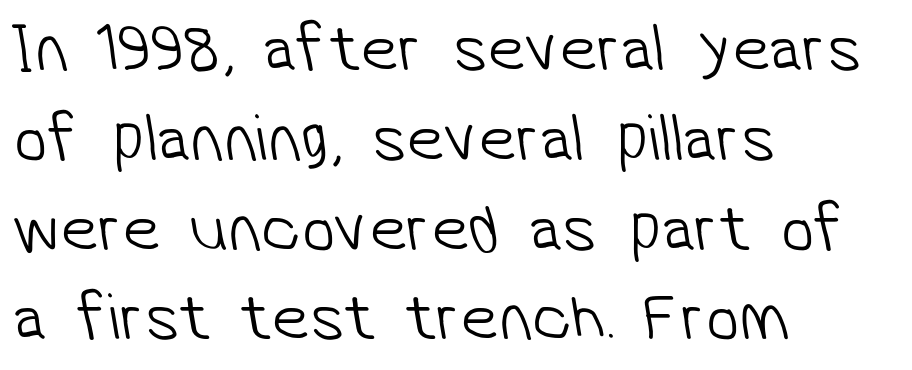
{"serif": "no", "bold": "no", "weight": "light", "width": "normal", "stroke_contrast": "low", "x_height": "medium", "monospaced": "no", "underline": "no", "align": "left", "line_spacing": "normal", "line_spacing_ratio": 1.34, "letter_spacing": "normal", "letter_spacing_em": 0.0, "glyph_px": 67}
